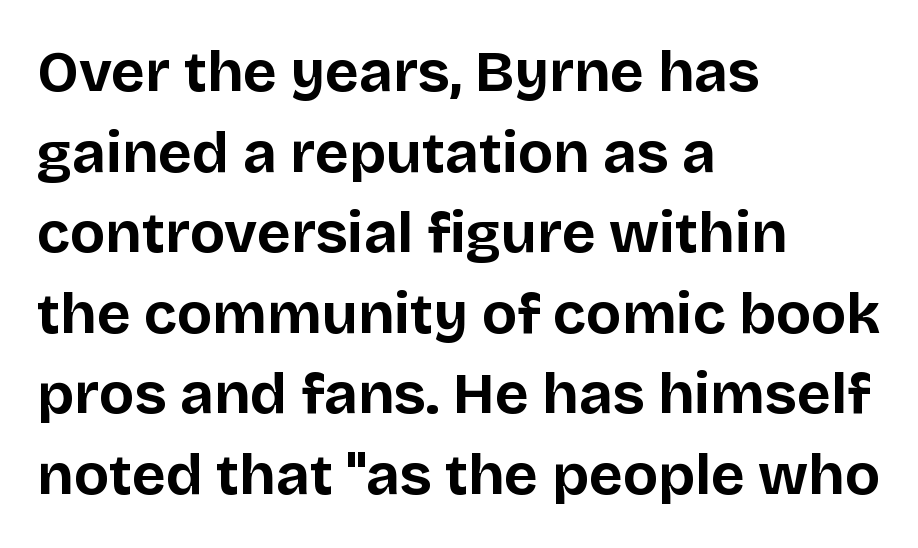
Reading down the block, your eye returns to a fixed left position each line. Each letter keeps its own natural width here, so spacing adapts to shape. Baseline-to-baseline distance is the conventional proportion of letter height. Has an underline been added? It has not.
